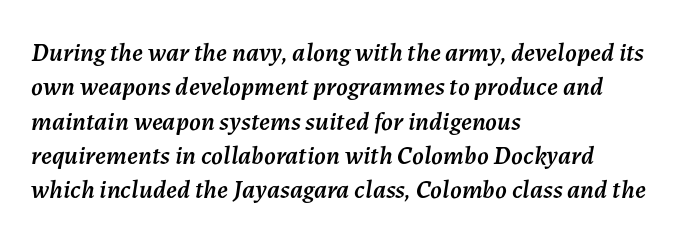
The image shows 26 px text type, italic (leaning right); set left-aligned, normal line spacing (1.32x), normal letter spacing, not underlined.
